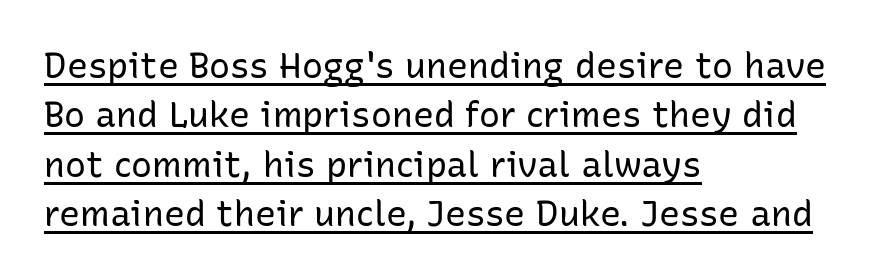
Q: Is the text bold? A: No.
Q: Is the text italic (slanted)? A: No, it is upright.
Q: Is the typeface a serif or a sans-serif typeface? A: Sans-serif.
Q: Is the text underlined? A: Yes.
Q: How is the paragraph aligned? A: Left-aligned.
Q: Is the spacing between letters normal or unusually wide? A: Normal.
Q: Is the spacing between lines tight, normal or loose? A: Normal.
Q: Width (condensed, normal, or wide)? A: Normal.
Q: Stroke contrast? A: Low.
Q: x-height? A: Medium.
Q: Monospaced? A: No.
